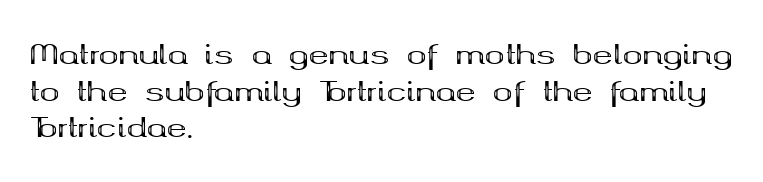
Q: Is the text bold? A: Yes.
Q: Is the text italic (slanted)? A: No, it is upright.
Q: Is the text underlined? A: No.
Q: How is the paragraph aligned? A: Left-aligned.
Q: Is the spacing between letters normal or unusually wide? A: Normal.
Q: Is the spacing between lines tight, normal or loose? A: Normal.
